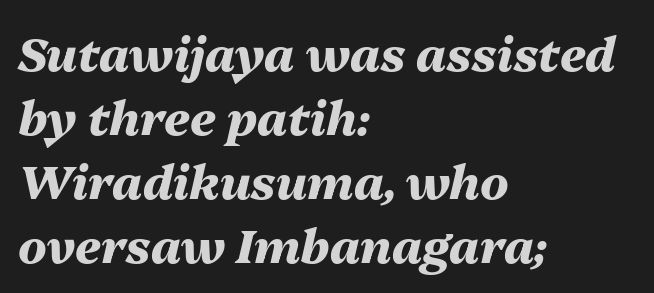
This sample uses an oblique cut, with every glyph tilted off the vertical. Baseline-to-baseline distance is the conventional proportion of letter height. This sample has the flowing, uneven cadence of proportional lettering. Where is the straight margin? On the left.
